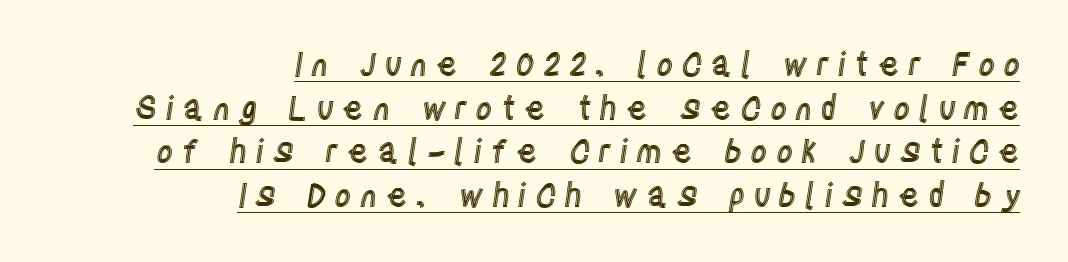
{"width": "condensed", "x_height": "large", "monospaced": "no", "underline": "yes", "align": "right", "line_spacing": "normal", "line_spacing_ratio": 1.36, "letter_spacing": "wide", "letter_spacing_em": 0.26, "glyph_px": 32}
